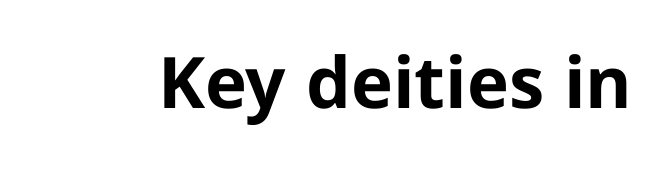
{"serif": "no", "italic": "no", "bold": "yes", "weight": "bold", "width": "normal", "stroke_contrast": "low", "x_height": "medium", "monospaced": "no", "underline": "no", "letter_spacing": "normal", "letter_spacing_em": 0.0, "glyph_px": 71}
